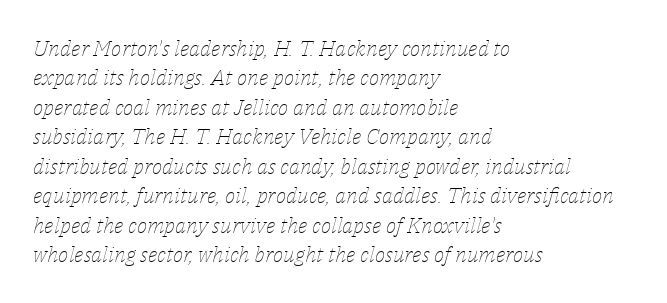
{"italic": "yes", "lean": "right", "slant_degrees": 14, "bold": "no", "underline": "no", "align": "left", "line_spacing": "normal", "line_spacing_ratio": 1.34, "letter_spacing": "normal", "letter_spacing_em": 0.0, "glyph_px": 22}
